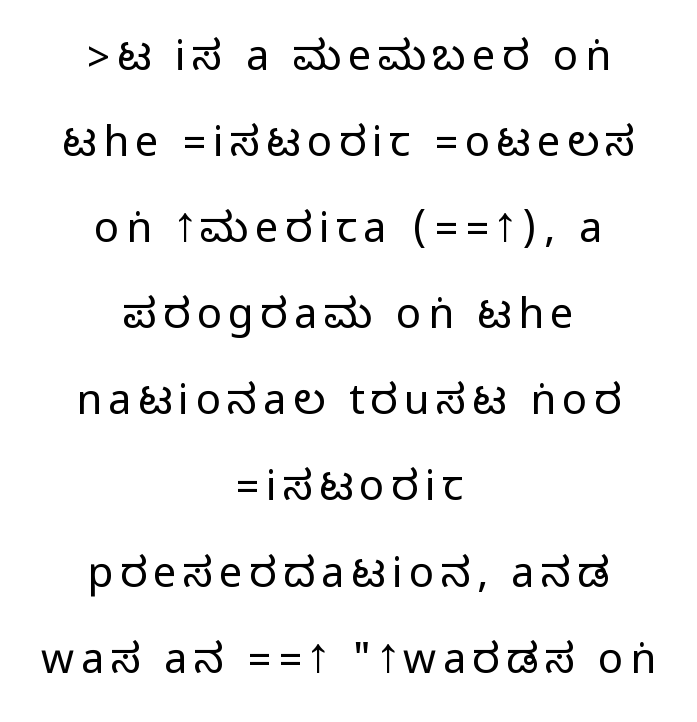
What kind of face is this? One without serifs — a sans. The block of text is sparse from top to bottom, with ample space between rows. The setting favours the middle, as headings and verse often do. Clear beneath every line of the passage. Proportional: the letters do not fall into vertical columns. Do the letters lean? They stand straight.
